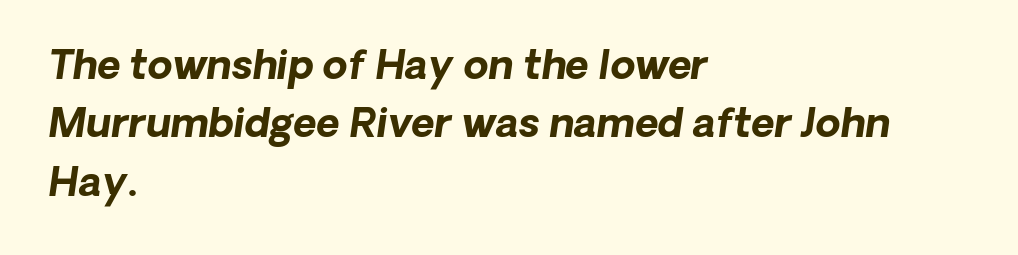
Q: Is the text bold? A: Yes.
Q: Is the text italic (slanted)? A: Yes, it leans right by about 8 degrees.
Q: Is the text underlined? A: No.
Q: How is the paragraph aligned? A: Left-aligned.
Q: Is the spacing between letters normal or unusually wide? A: Normal.
Q: Is the spacing between lines tight, normal or loose? A: Normal.
Q: Width (condensed, normal, or wide)? A: Normal.
Q: Stroke contrast? A: Low.
Q: x-height? A: Medium.
Q: Monospaced? A: No.
